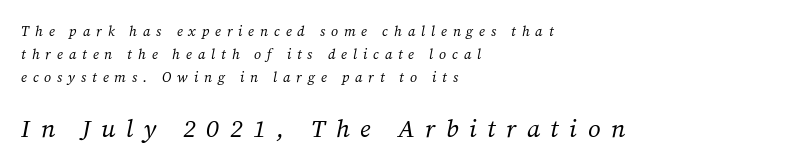
The image shows 25 px text type, italic (leaning right); set left-aligned, normal line spacing (1.66x), unusually wide letter spacing (+0.42 em), not underlined; the second (bottom) block is 1.79x larger.
